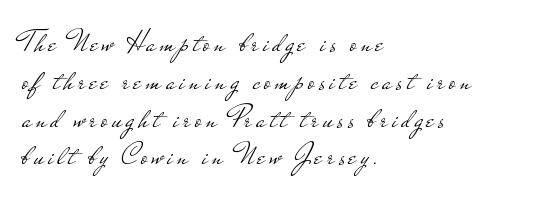
{"serif": "no", "bold": "no", "weight": "light", "width": "wide", "stroke_contrast": "low", "x_height": "small", "monospaced": "no", "underline": "no", "align": "left", "line_spacing_ratio": 1.18, "glyph_px": 32}
